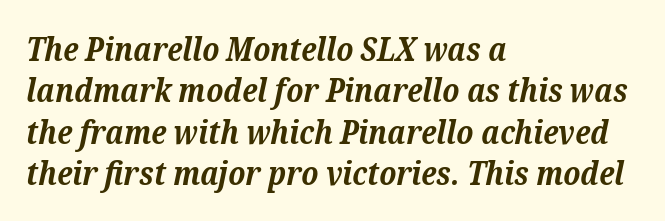
Q: Is the text bold? A: Yes.
Q: Is the text italic (slanted)? A: Yes, it leans right by about 12 degrees.
Q: Is the typeface a serif or a sans-serif typeface? A: Serif.
Q: Is the text underlined? A: No.
Q: How is the paragraph aligned? A: Left-aligned.
Q: Is the spacing between letters normal or unusually wide? A: Normal.
Q: Is the spacing between lines tight, normal or loose? A: Normal.
Q: Width (condensed, normal, or wide)? A: Normal.
Q: Stroke contrast? A: Medium.
Q: x-height? A: Medium.
Q: Monospaced? A: No.
